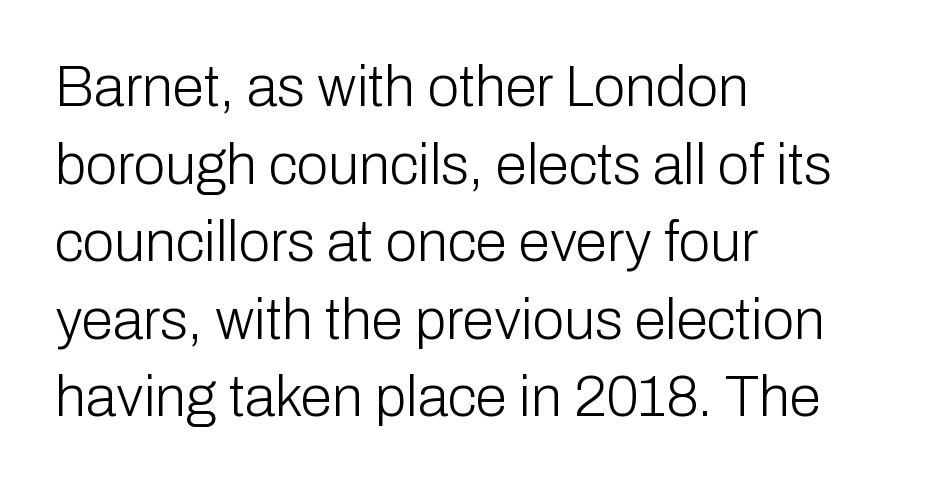
{"serif": "no", "italic": "no", "bold": "no", "weight": "light", "width": "normal", "stroke_contrast": "low", "x_height": "medium", "monospaced": "no", "underline": "no", "align": "left", "line_spacing": "normal", "line_spacing_ratio": 1.36, "letter_spacing": "normal", "letter_spacing_em": 0.0, "glyph_px": 57}
